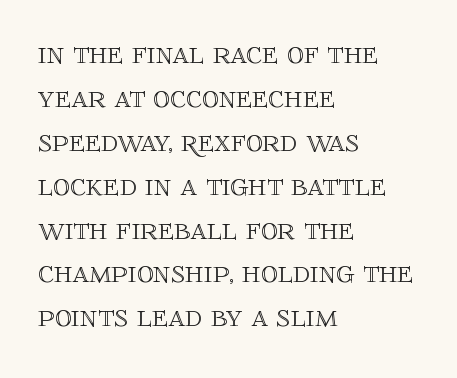
{"italic": "no", "width": "normal", "x_height": "large", "monospaced": "no", "underline": "no", "align": "left", "line_spacing": "normal", "line_spacing_ratio": 1.33, "letter_spacing": "normal", "letter_spacing_em": 0.0, "glyph_px": 33}
